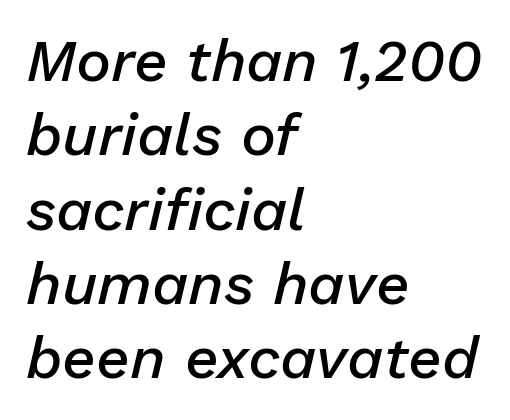
{"italic": "yes", "lean": "right", "slant_degrees": 13, "bold": "semi", "weight": "semibold", "width": "normal", "stroke_contrast": "low", "x_height": "medium", "monospaced": "no", "underline": "no", "align": "left", "line_spacing": "normal", "line_spacing_ratio": 1.26, "letter_spacing": "normal", "letter_spacing_em": 0.0, "glyph_px": 59}
